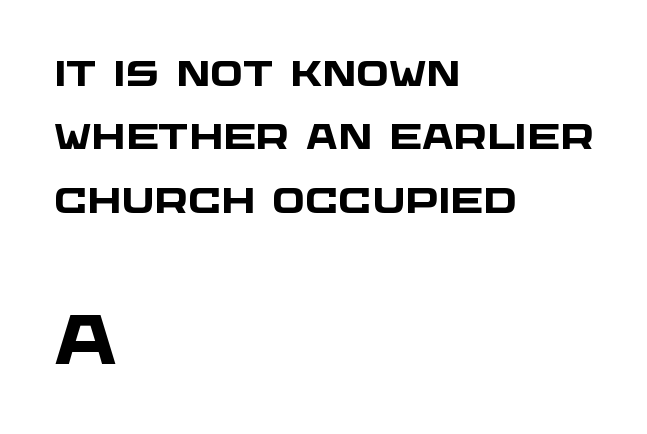
The image shows 70 px heavy, wide sans-serif type; set left-aligned, line spacing 1.81x, normal letter spacing, not underlined; the second (bottom) block is 2.0x larger; low stroke contrast and a large x-height.
